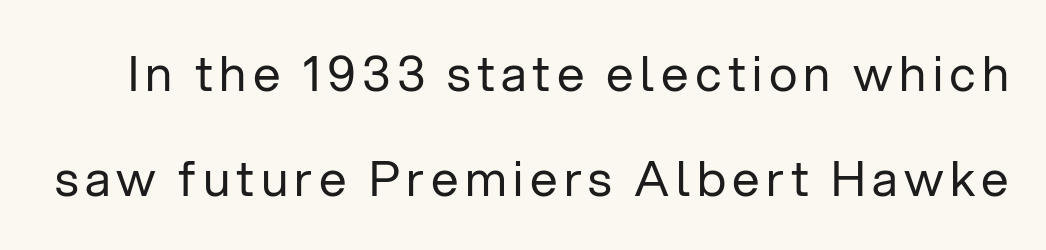
{"serif": "no", "italic": "no", "bold": "no", "weight": "regular", "width": "normal", "stroke_contrast": "low", "x_height": "medium", "monospaced": "no", "underline": "no", "line_spacing": "loose", "line_spacing_ratio": 2.14, "glyph_px": 49}
